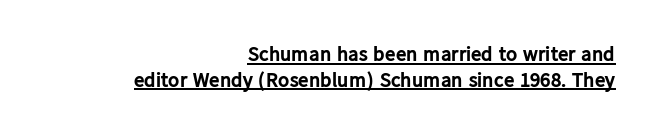
Q: Is the text bold? A: Yes.
Q: Is the text italic (slanted)? A: No, it is upright.
Q: Is the text underlined? A: Yes.
Q: How is the paragraph aligned? A: Right-aligned.
Q: Is the spacing between letters normal or unusually wide? A: Normal.
